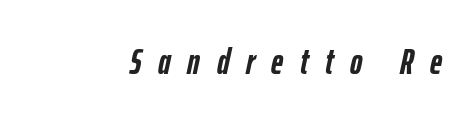
Q: Is the text bold? A: Yes.
Q: Is the text italic (slanted)? A: Yes, it leans right by about 12 degrees.
Q: Is the text underlined? A: No.
Q: Is the spacing between letters normal or unusually wide? A: Unusually wide.
Q: Width (condensed, normal, or wide)? A: Condensed.
Q: Stroke contrast? A: Low.
Q: x-height? A: Medium.
Q: Monospaced? A: No.
